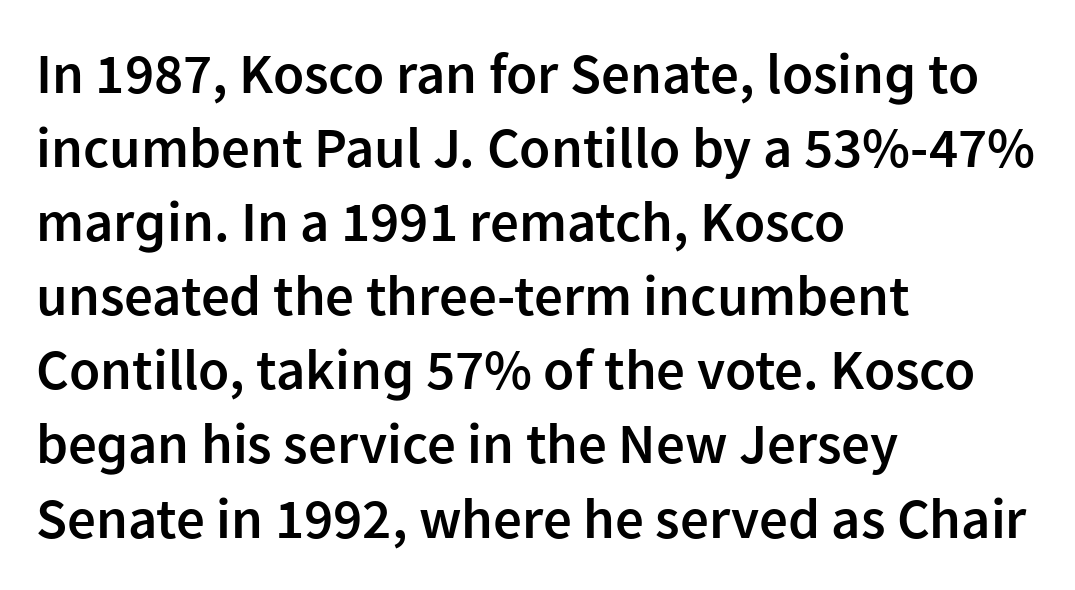
The image shows 57 px semibold sans-serif type, upright; set left-aligned, normal line spacing (1.3x), normal letter spacing, not underlined; low stroke contrast and a medium x-height.
